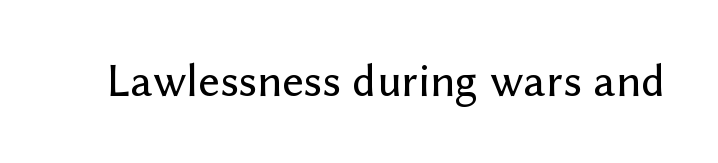
{"serif": "no", "italic": "no", "width": "normal", "stroke_contrast": "low", "x_height": "medium", "monospaced": "no", "underline": "no", "letter_spacing": "normal", "letter_spacing_em": 0.0, "glyph_px": 47}
